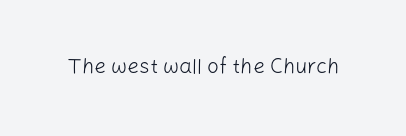
The image shows 21 px text type, upright; set normal letter spacing, not underlined.
